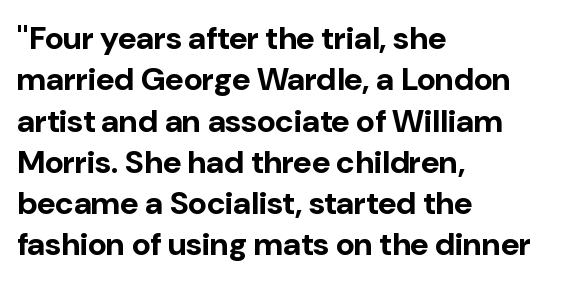
Q: Is the text bold? A: Yes.
Q: Is the text italic (slanted)? A: No, it is upright.
Q: Is the typeface a serif or a sans-serif typeface? A: Sans-serif.
Q: Is the text underlined? A: No.
Q: How is the paragraph aligned? A: Left-aligned.
Q: Is the spacing between letters normal or unusually wide? A: Normal.
Q: Is the spacing between lines tight, normal or loose? A: Normal.
Q: Width (condensed, normal, or wide)? A: Normal.
Q: Stroke contrast? A: Low.
Q: x-height? A: Medium.
Q: Monospaced? A: No.
